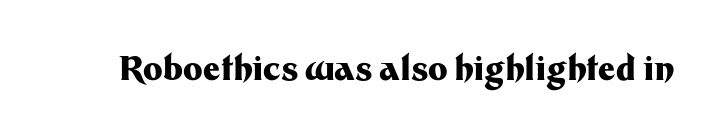
{"serif": "no", "italic": "no", "bold": "yes", "weight": "heavy", "width": "normal", "stroke_contrast": "medium", "x_height": "medium", "monospaced": "no", "underline": "no", "letter_spacing": "normal", "letter_spacing_em": 0.0, "glyph_px": 33}
